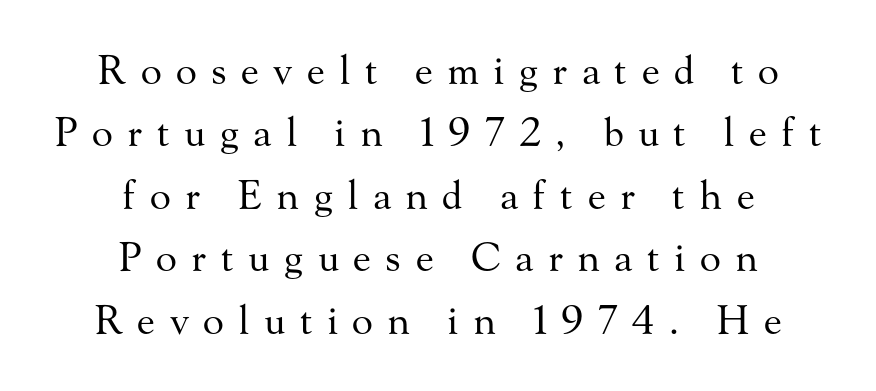
{"serif": "yes", "italic": "no", "bold": "no", "weight": "regular", "width": "normal", "stroke_contrast": "medium", "x_height": "small", "monospaced": "no", "underline": "no", "align": "center", "line_spacing": "normal", "line_spacing_ratio": 1.6, "letter_spacing": "wide", "letter_spacing_em": 0.37, "glyph_px": 39}
